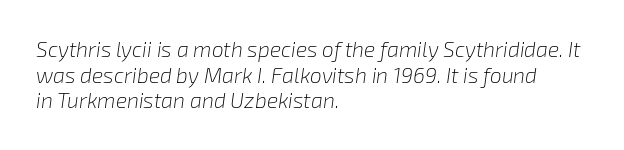
{"italic": "yes", "lean": "right", "slant_degrees": 8, "bold": "no", "underline": "no", "align": "left", "line_spacing_ratio": 1.22, "letter_spacing": "normal", "letter_spacing_em": 0.0, "glyph_px": 21}
